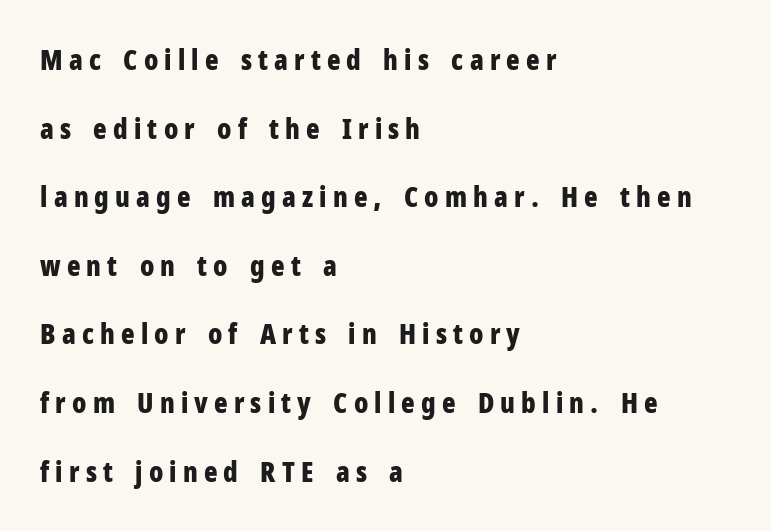
These lines have a slow, spaced-out rhythm from letter to letter. Type style note: lacks serifs. A student would call this left alignment; a typographer would say flush left, rag right. Proportional: the letters do not fall into vertical columns. What's the leading like? Stretched, with rows far apart.
